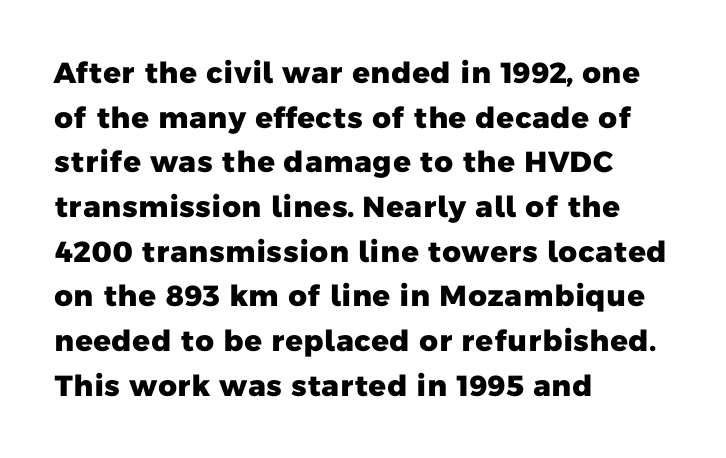
The image shows 29 px heavy sans-serif type; set left-aligned, normal line spacing (1.54x), normal letter spacing, not underlined; low stroke contrast and a medium x-height.
